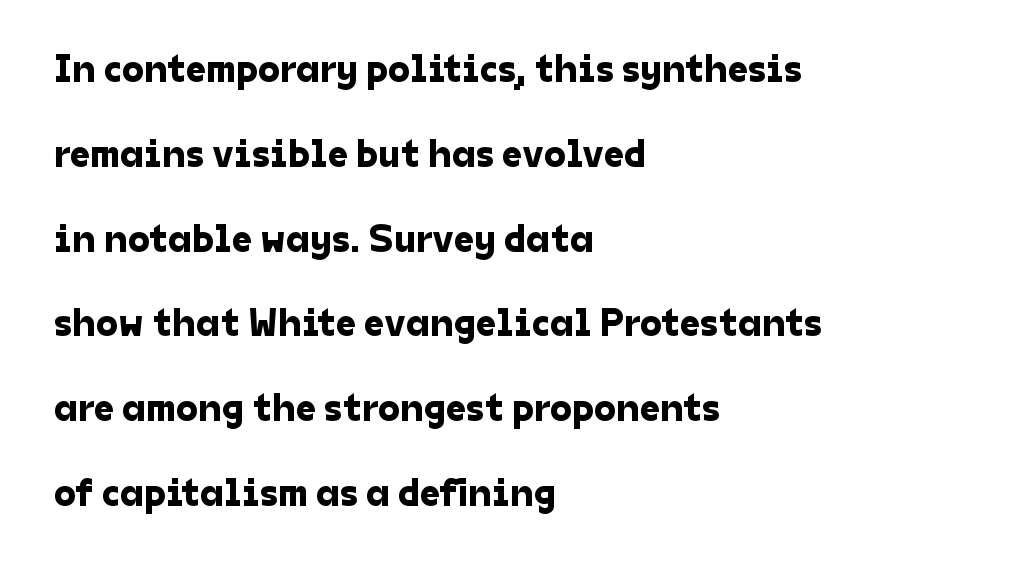
Q: Is the typeface a serif or a sans-serif typeface? A: Sans-serif.
Q: Is the text underlined? A: No.
Q: How is the paragraph aligned? A: Left-aligned.
Q: Is the spacing between letters normal or unusually wide? A: Normal.
Q: Is the spacing between lines tight, normal or loose? A: Loose.
Q: Width (condensed, normal, or wide)? A: Normal.
Q: Stroke contrast? A: Low.
Q: x-height? A: Medium.
Q: Monospaced? A: No.
